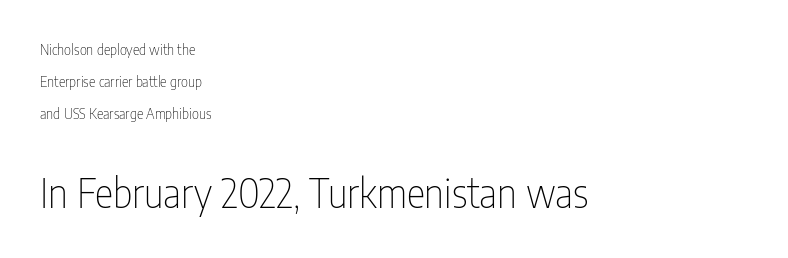
Is there any slant? The stems are plumb. Visually, the bottom section dominates because its glyphs are scaled up. This sample trades compactness for vertical openness between lines. Vertical stems look standard width or narrower in stroke. The lines in this sample share a left origin and differ only in where they stop. Just letters on the line, the space beneath them empty.
